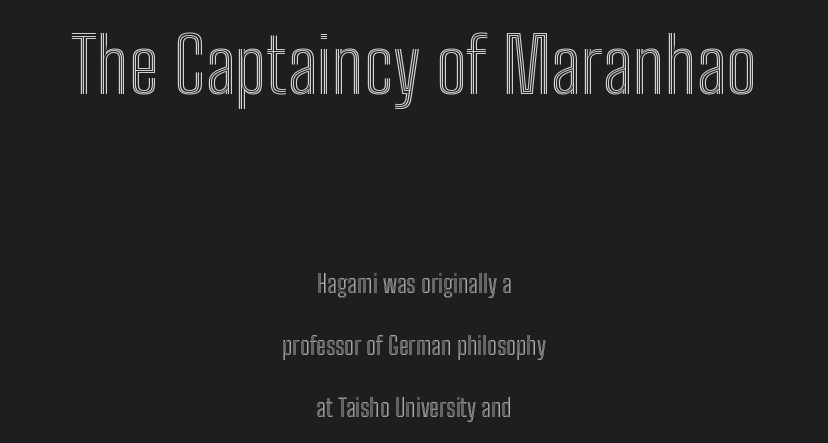
Q: Is the text italic (slanted)? A: No, it is upright.
Q: Is the text underlined? A: No.
Q: How is the paragraph aligned? A: Centered.
Q: Is the spacing between letters normal or unusually wide? A: Normal.
Q: Is the spacing between lines tight, normal or loose? A: Loose.
Q: Which block of text is set in a larger size, the first (top) or the second (bottom)? A: The first (top) one.
Q: Width (condensed, normal, or wide)? A: Condensed.
Q: x-height? A: Medium.
Q: Monospaced? A: No.
